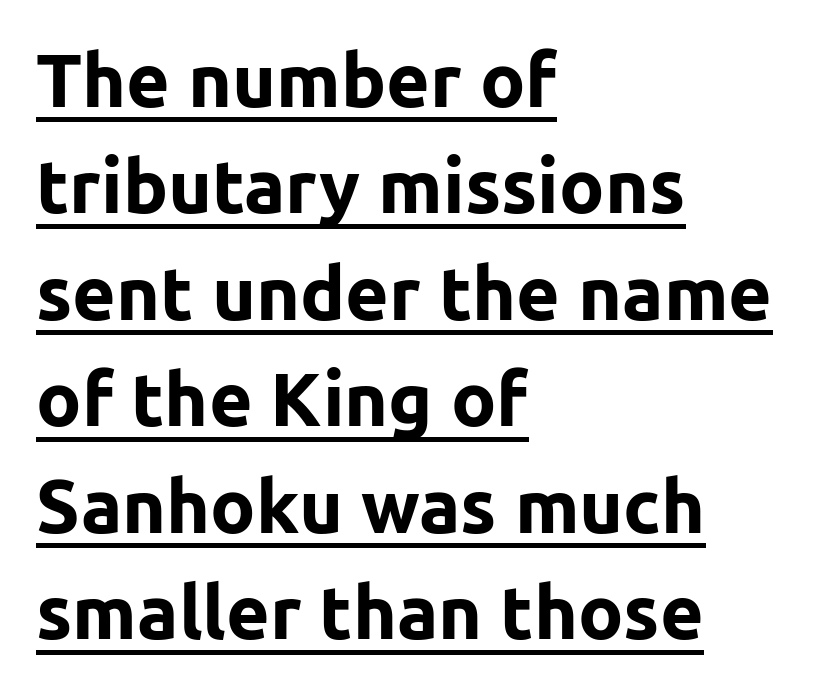
The image shows 75 px bold sans-serif type, upright; set left-aligned, normal line spacing (1.42x), normal letter spacing, underlined; low stroke contrast and a medium x-height.
